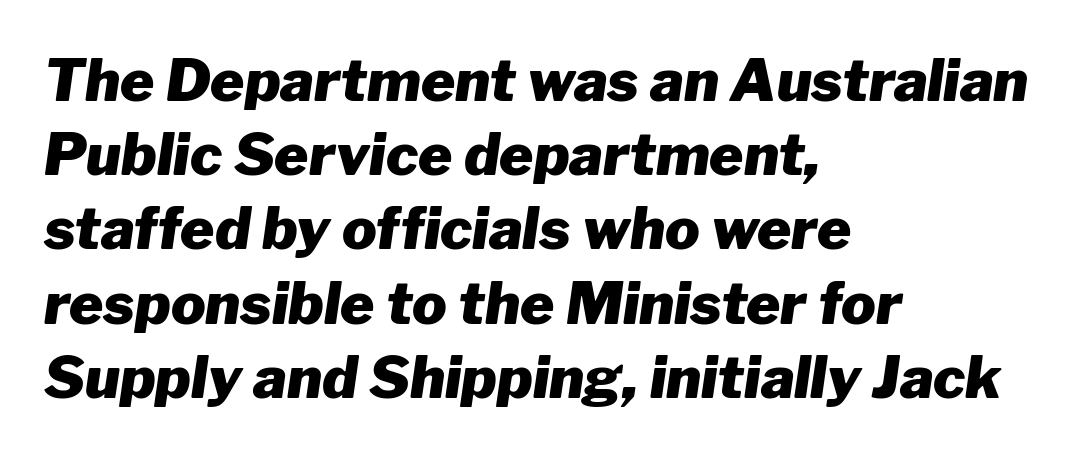
The sample has been set heavy, in full bold. The glyphs look as if they've been sheared to an angle. Default kerning and tracking; the words read as compact shapes. Reading down the column, the eye jumps a familiar distance to each next line. The string is rendered with underlining switched off. Looks like regular typesetting: each glyph gets only the width it needs.
